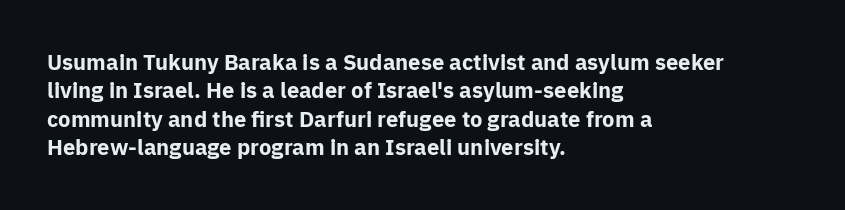
{"italic": "no", "bold": "yes", "underline": "no", "align": "left", "line_spacing": "normal", "line_spacing_ratio": 1.29, "letter_spacing": "normal", "letter_spacing_em": 0.0, "glyph_px": 22}
